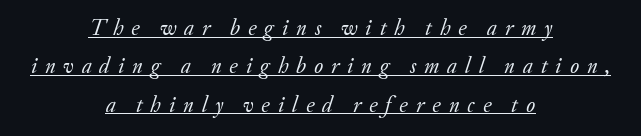
{"italic": "yes", "lean": "right", "slant_degrees": 20, "bold": "no", "underline": "yes", "align": "center", "line_spacing_ratio": 1.74, "letter_spacing": "wide", "letter_spacing_em": 0.36, "glyph_px": 22}
